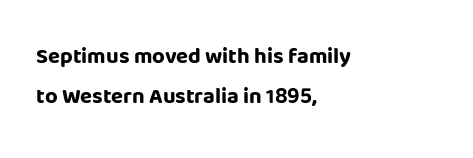
Teacher's note: observe the even left margin — that is flush-left alignment. The type is set solid horizontally, with unmodified tracking. When letters stand straight like this, we call the style roman or upright. A full-strength bold gives these letters their thick strokes. The space directly below the letters is spotless.
